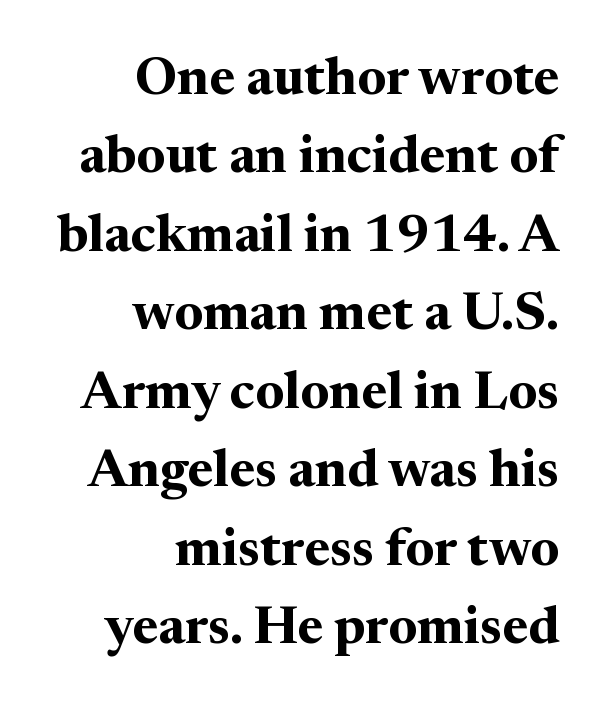
Q: Is the text bold? A: Yes.
Q: Is the text italic (slanted)? A: No, it is upright.
Q: Is the typeface a serif or a sans-serif typeface? A: Serif.
Q: Is the text underlined? A: No.
Q: How is the paragraph aligned? A: Right-aligned.
Q: Is the spacing between letters normal or unusually wide? A: Normal.
Q: Is the spacing between lines tight, normal or loose? A: Normal.
Q: Width (condensed, normal, or wide)? A: Normal.
Q: Stroke contrast? A: Medium.
Q: x-height? A: Medium.
Q: Monospaced? A: No.
